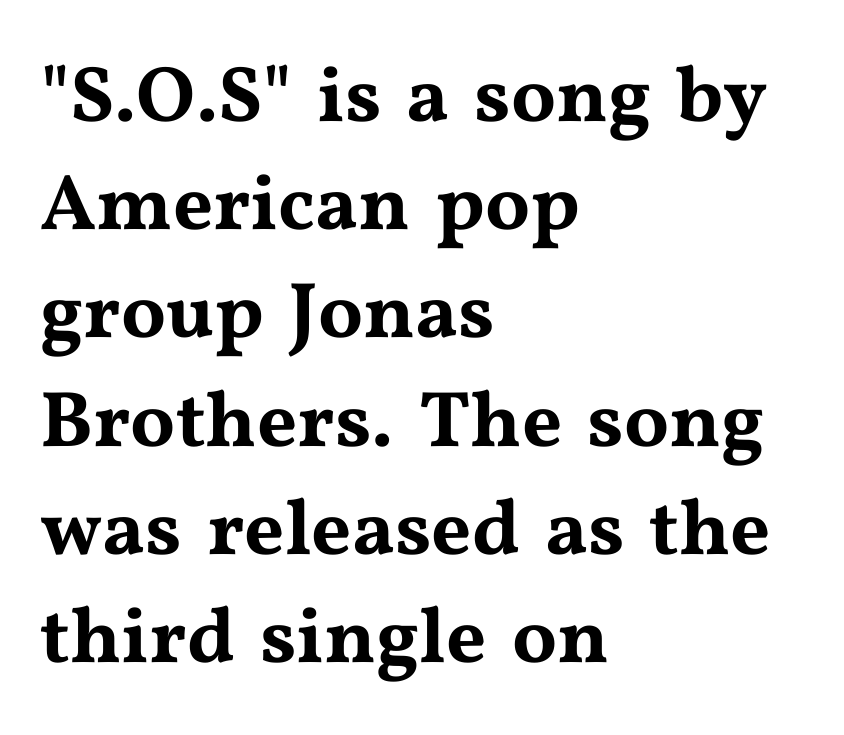
Q: Is the text italic (slanted)? A: No, it is upright.
Q: Is the typeface a serif or a sans-serif typeface? A: Serif.
Q: Is the text underlined? A: No.
Q: How is the paragraph aligned? A: Left-aligned.
Q: Is the spacing between letters normal or unusually wide? A: Normal.
Q: Is the spacing between lines tight, normal or loose? A: Normal.
Q: Width (condensed, normal, or wide)? A: Wide.
Q: Stroke contrast? A: Medium.
Q: x-height? A: Medium.
Q: Monospaced? A: No.
